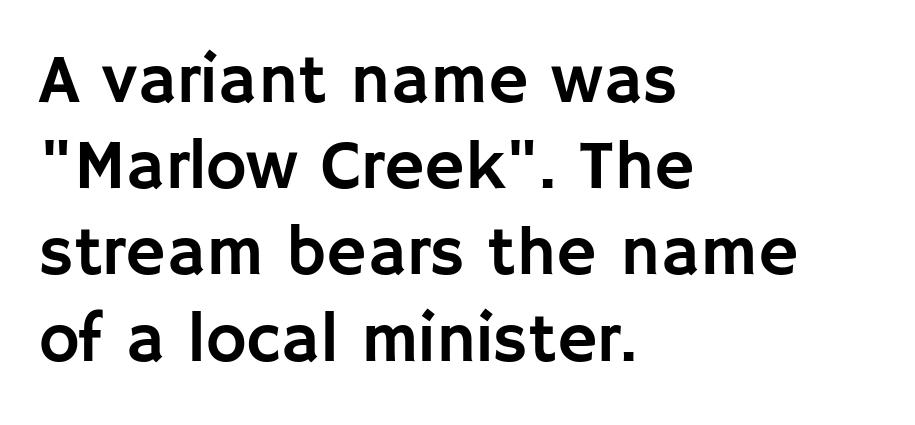
Posture: vertical. Each letter's strokes conclude bluntly, with no projecting serifs. Honestly, there is no underline to notice here at all. Letter spacing: default. The lines in this sample share a left origin and differ only in where they stop.
